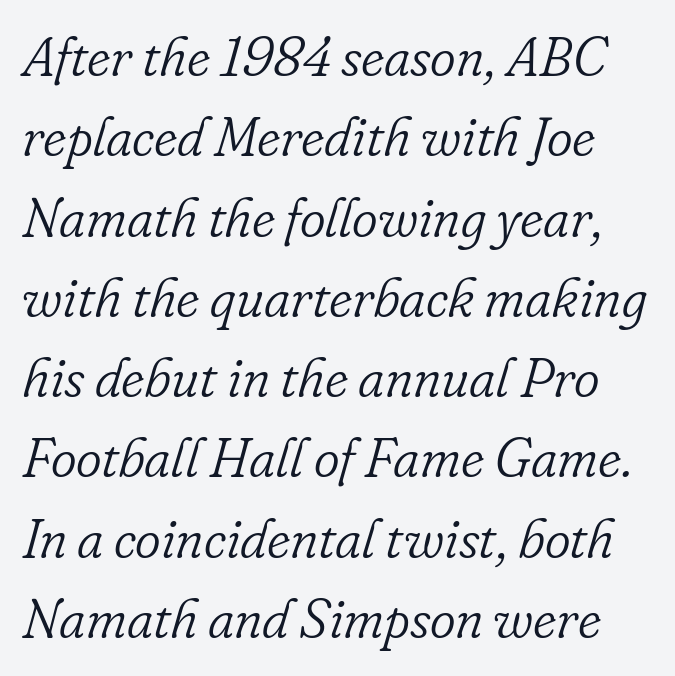
The image shows 55 px light serif type, italic (leaning right); set normal line spacing (1.46x), normal letter spacing, not underlined; low stroke contrast and a small x-height.
